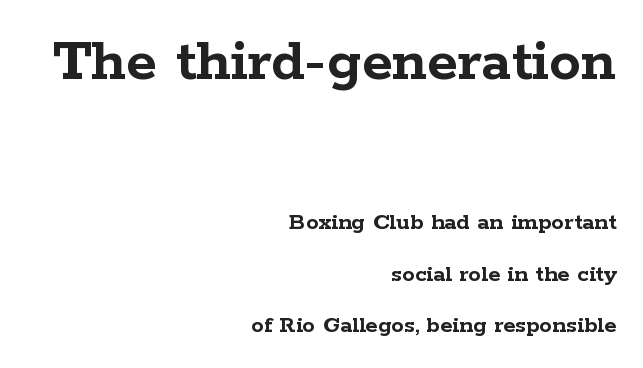
{"serif": "yes", "italic": "no", "bold": "yes", "weight": "semibold", "width": "wide", "stroke_contrast": "low", "x_height": "medium", "monospaced": "no", "underline": "no", "align": "right", "line_spacing": "loose", "line_spacing_ratio": 2.07, "letter_spacing": "normal", "letter_spacing_em": 0.0, "larger_block": "first", "size_ratio": 2.52, "glyph_px": 63}
